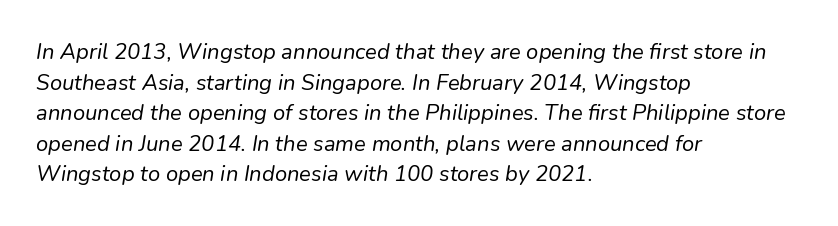
Q: Is the text bold? A: No.
Q: Is the text italic (slanted)? A: Yes, it leans right by about 9 degrees.
Q: Is the text underlined? A: No.
Q: How is the paragraph aligned? A: Left-aligned.
Q: Is the spacing between letters normal or unusually wide? A: Normal.
Q: Is the spacing between lines tight, normal or loose? A: Normal.
